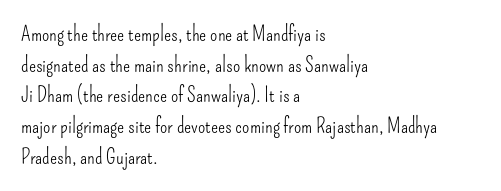
The strip under each line holds only bare page. The lines in this sample share a left origin and differ only in where they stop. The block of text has a typical density, with ordinary space between rows. A typesetter would call this zero additional tracking. Each stroke keeps to a modest, everyday thickness or less. Style check: upright.
